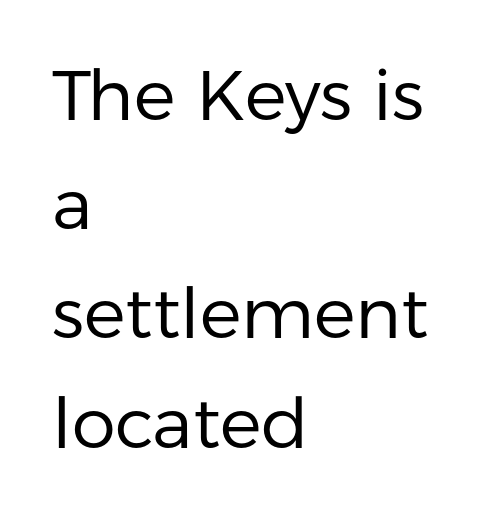
The image shows 70 px regular-weight sans-serif type, upright; set left-aligned, normal line spacing (1.56x), normal letter spacing, not underlined; low stroke contrast and a medium x-height.
